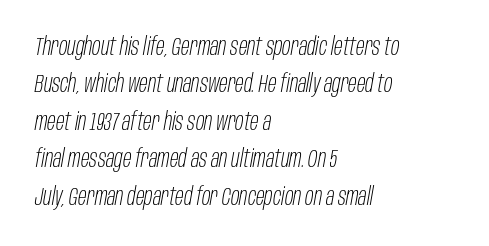
Each stroke keeps to a modest, everyday thickness or less. Casual observation: everything's shoved over to the left. Yep, that's italic — everything's leaning. The space beneath each line is pristine and unruled.
